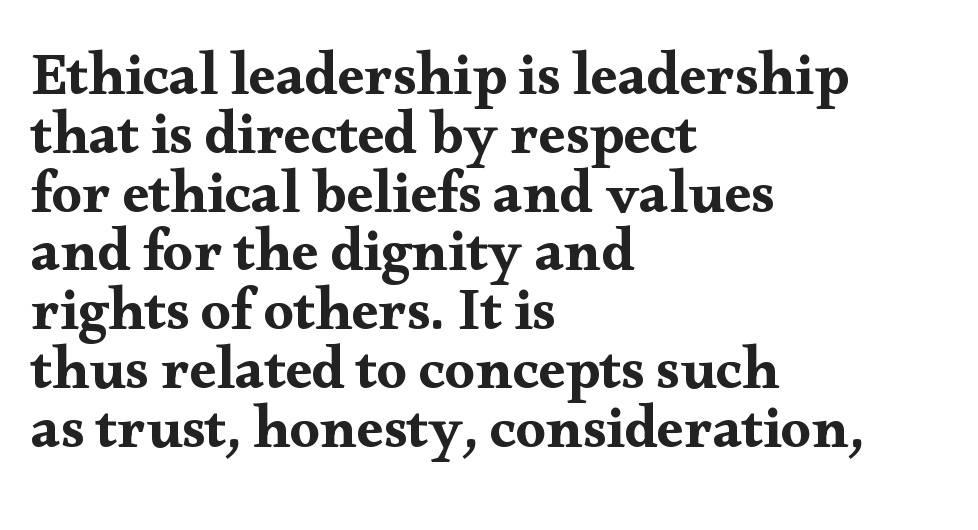
Q: Is the text italic (slanted)? A: No, it is upright.
Q: Is the typeface a serif or a sans-serif typeface? A: Serif.
Q: Is the text underlined? A: No.
Q: How is the paragraph aligned? A: Left-aligned.
Q: Is the spacing between letters normal or unusually wide? A: Normal.
Q: Is the spacing between lines tight, normal or loose? A: Tight.
Q: Width (condensed, normal, or wide)? A: Wide.
Q: Stroke contrast? A: Medium.
Q: x-height? A: Small.
Q: Monospaced? A: No.
